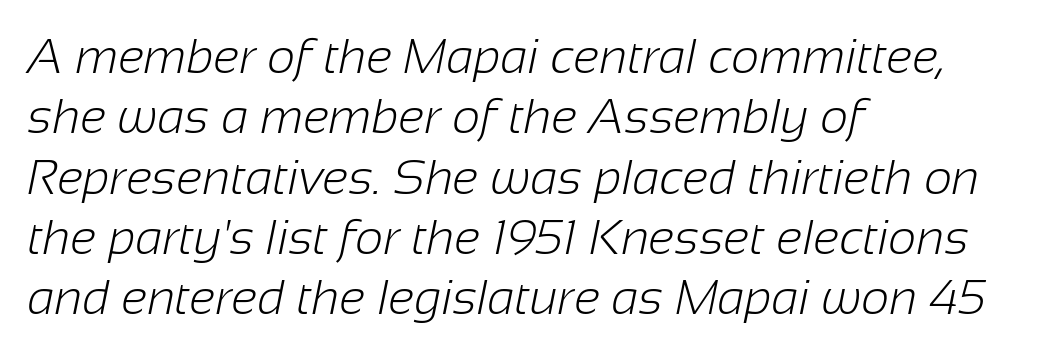
{"serif": "no", "bold": "no", "weight": "light", "width": "normal", "stroke_contrast": "low", "x_height": "medium", "monospaced": "no", "underline": "no", "align": "left", "line_spacing_ratio": 1.23, "letter_spacing": "normal", "letter_spacing_em": 0.0, "glyph_px": 49}
